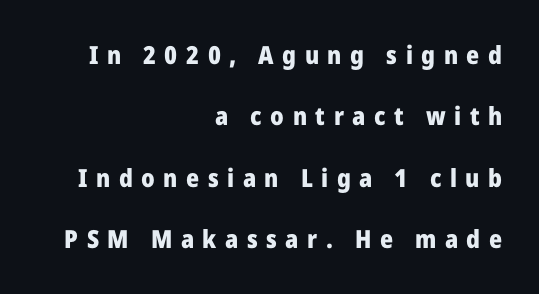
{"italic": "no", "bold": "yes", "underline": "no", "align": "right", "line_spacing": "loose", "line_spacing_ratio": 2.46, "letter_spacing": "wide", "letter_spacing_em": 0.34, "glyph_px": 25}
